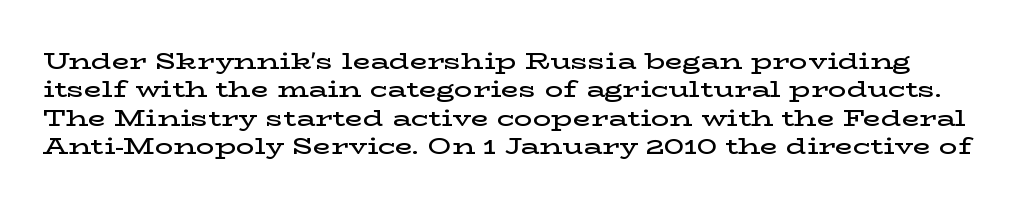
The image shows 23 px text type, upright; set line spacing 1.23x, normal letter spacing, not underlined.
